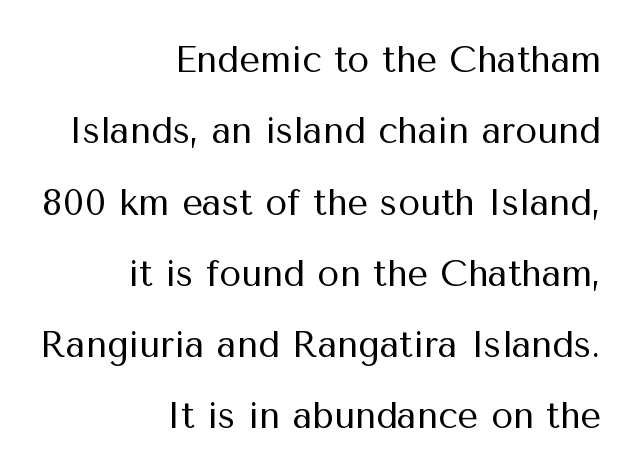
{"serif": "no", "italic": "no", "bold": "no", "weight": "regular", "width": "normal", "stroke_contrast": "medium", "x_height": "medium", "monospaced": "no", "underline": "no", "align": "right", "line_spacing": "loose", "line_spacing_ratio": 1.98, "letter_spacing": "normal", "letter_spacing_em": 0.0, "glyph_px": 36}
